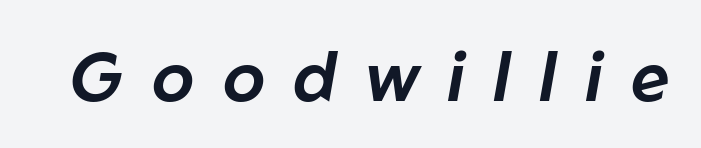
{"italic": "yes", "lean": "right", "slant_degrees": 10, "width": "normal", "stroke_contrast": "low", "x_height": "medium", "monospaced": "no", "underline": "no", "letter_spacing": "wide", "letter_spacing_em": 0.42, "glyph_px": 68}
